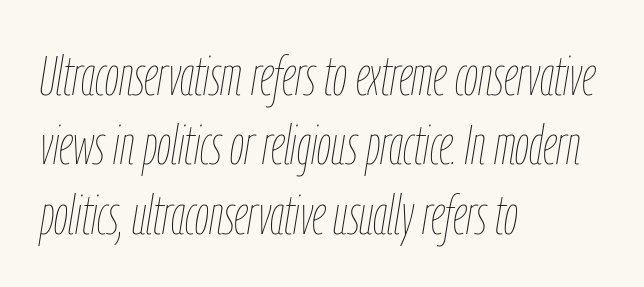
Q: Is the text bold? A: No.
Q: Is the text italic (slanted)? A: Yes, it leans right by about 9 degrees.
Q: Is the text underlined? A: No.
Q: How is the paragraph aligned? A: Left-aligned.
Q: Is the spacing between letters normal or unusually wide? A: Normal.
Q: Width (condensed, normal, or wide)? A: Condensed.
Q: Stroke contrast? A: Low.
Q: x-height? A: Medium.
Q: Monospaced? A: No.
